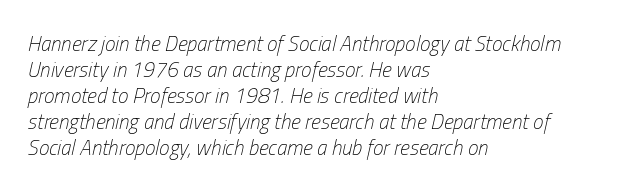
{"italic": "yes", "lean": "right", "slant_degrees": 13, "bold": "no", "underline": "no", "align": "left", "line_spacing_ratio": 1.24, "letter_spacing": "normal", "letter_spacing_em": 0.0, "glyph_px": 21}
